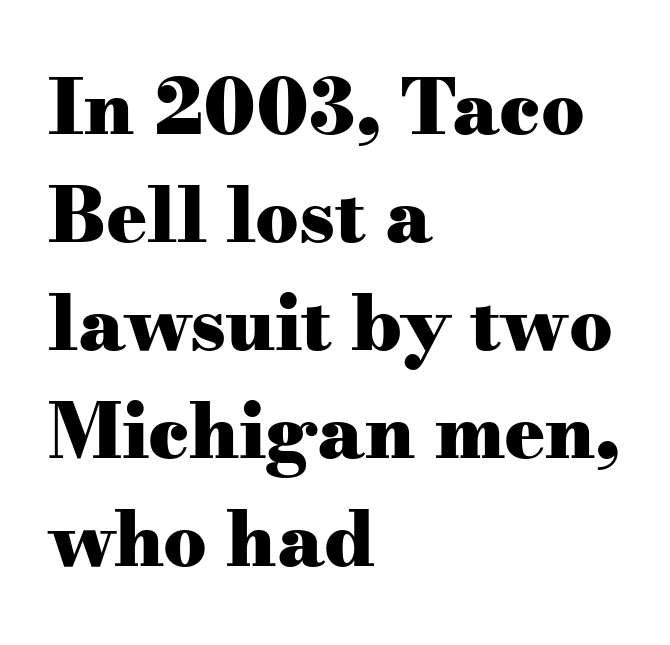
The image shows 76 px heavy, wide serif type, upright; set left-aligned, normal line spacing (1.42x), normal letter spacing, not underlined; medium stroke contrast and a small x-height.
